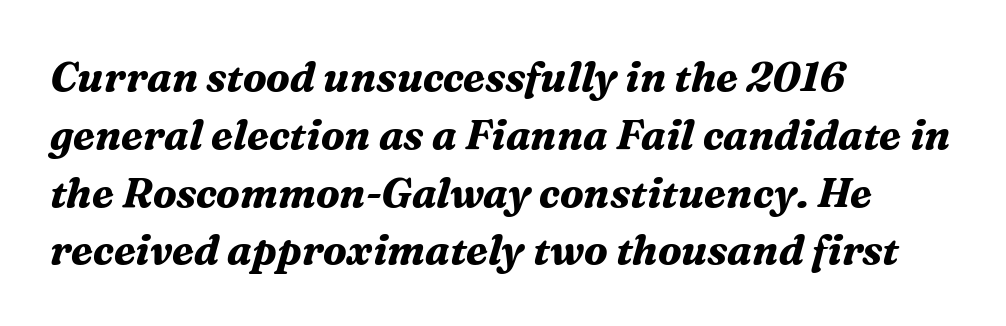
The image shows 41 px bold serif type, italic (leaning right); set left-aligned, normal line spacing (1.41x), normal letter spacing, not underlined; medium stroke contrast and a medium x-height.
